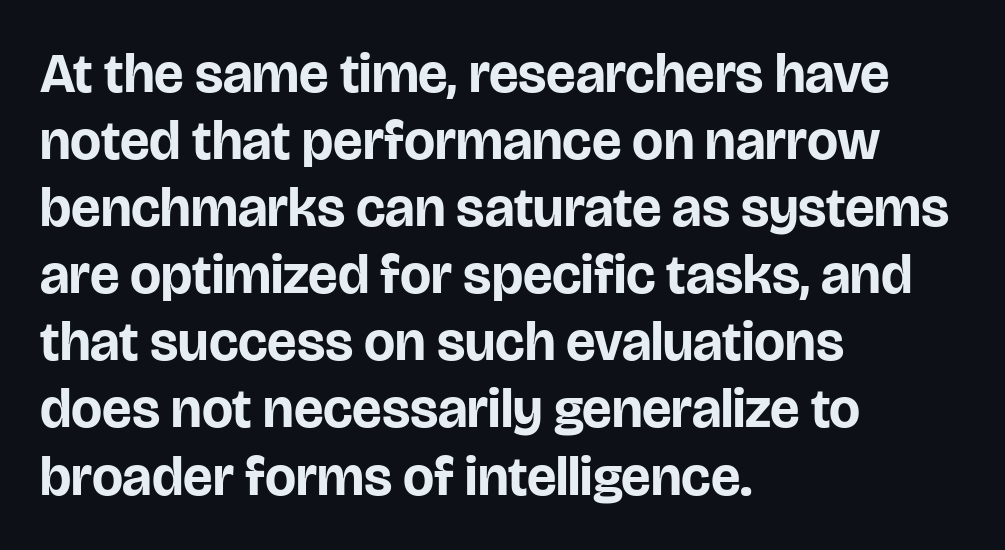
Nothing sits at the stroke ends, so this counts as sans-serif. The font's upright variant was chosen for this text. This rendering features lettering with no underline. Weight: bold.
